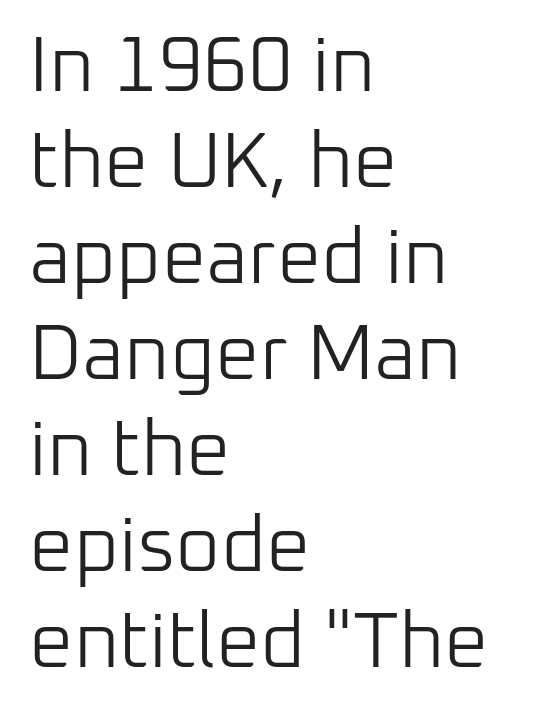
{"serif": "no", "italic": "no", "bold": "no", "weight": "light", "width": "normal", "stroke_contrast": "low", "x_height": "medium", "monospaced": "no", "underline": "no", "align": "left", "line_spacing_ratio": 1.23, "letter_spacing": "normal", "letter_spacing_em": 0.0, "glyph_px": 78}
